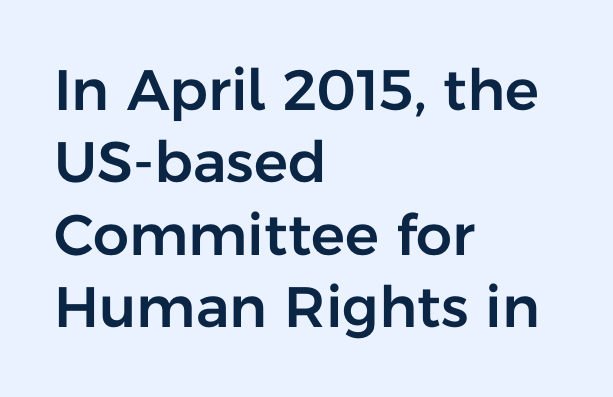
Q: Is the text italic (slanted)? A: No, it is upright.
Q: Is the typeface a serif or a sans-serif typeface? A: Sans-serif.
Q: Is the text underlined? A: No.
Q: How is the paragraph aligned? A: Left-aligned.
Q: Is the spacing between letters normal or unusually wide? A: Normal.
Q: Is the spacing between lines tight, normal or loose? A: Normal.
Q: Width (condensed, normal, or wide)? A: Normal.
Q: Stroke contrast? A: Low.
Q: x-height? A: Medium.
Q: Monospaced? A: No.
